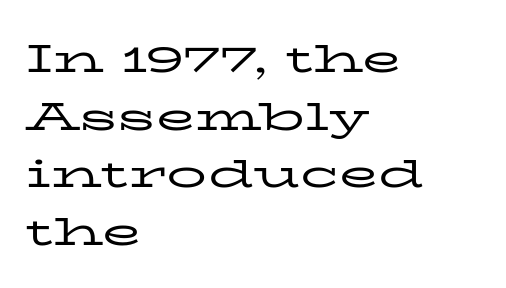
The image shows 40 px regular-weight, wide serif type, upright; set left-aligned, normal line spacing (1.44x), normal letter spacing, not underlined; low stroke contrast and a medium x-height.
